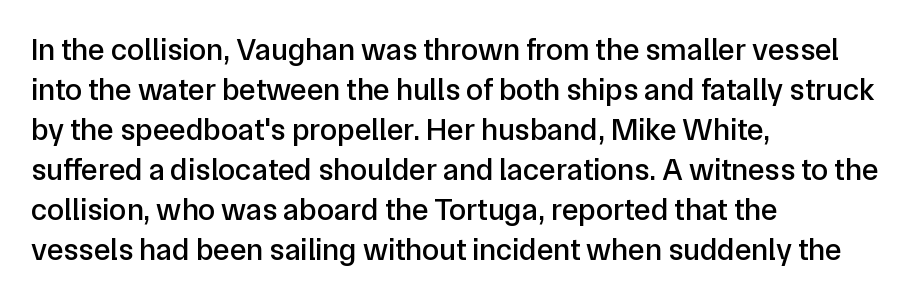
{"serif": "no", "italic": "no", "width": "normal", "stroke_contrast": "low", "x_height": "medium", "monospaced": "no", "underline": "no", "align": "left", "line_spacing": "normal", "line_spacing_ratio": 1.29, "letter_spacing": "normal", "letter_spacing_em": 0.0, "glyph_px": 31}
